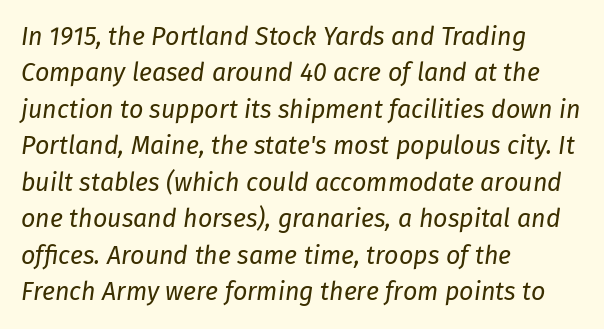
{"italic": "yes", "lean": "right", "slant_degrees": 8, "bold": "no", "underline": "no", "align": "left", "line_spacing": "normal", "line_spacing_ratio": 1.46, "letter_spacing": "normal", "letter_spacing_em": 0.0, "glyph_px": 25}
